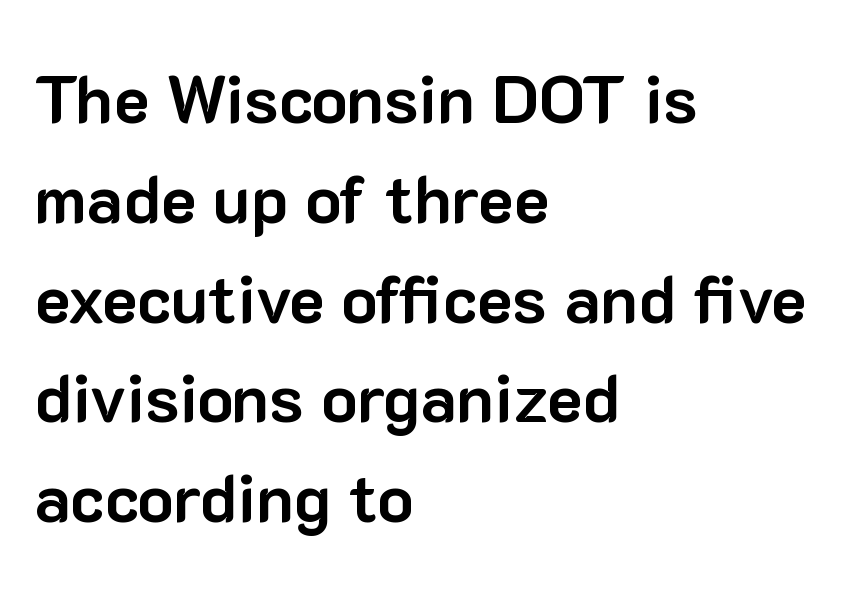
{"serif": "no", "italic": "no", "bold": "yes", "weight": "bold", "width": "normal", "stroke_contrast": "low", "x_height": "medium", "monospaced": "no", "underline": "no", "align": "left", "line_spacing": "normal", "line_spacing_ratio": 1.49, "letter_spacing": "normal", "letter_spacing_em": 0.0, "glyph_px": 67}
